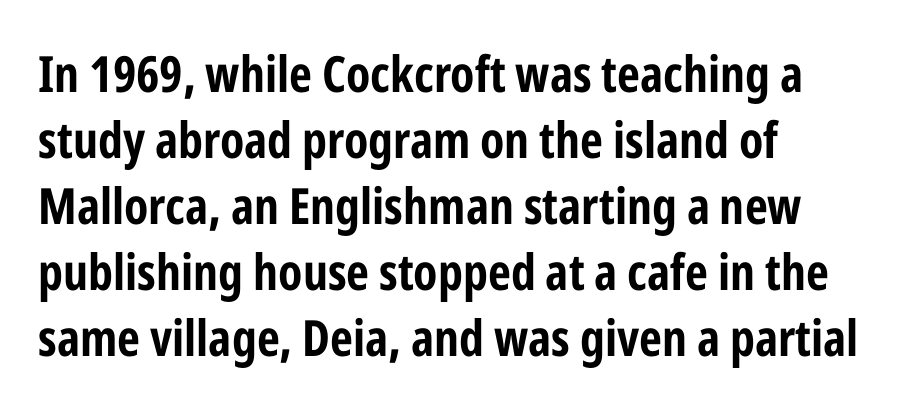
The image shows 50 px bold, condensed sans-serif type, upright; set left-aligned, normal line spacing (1.32x), normal letter spacing, not underlined; low stroke contrast and a medium x-height.
